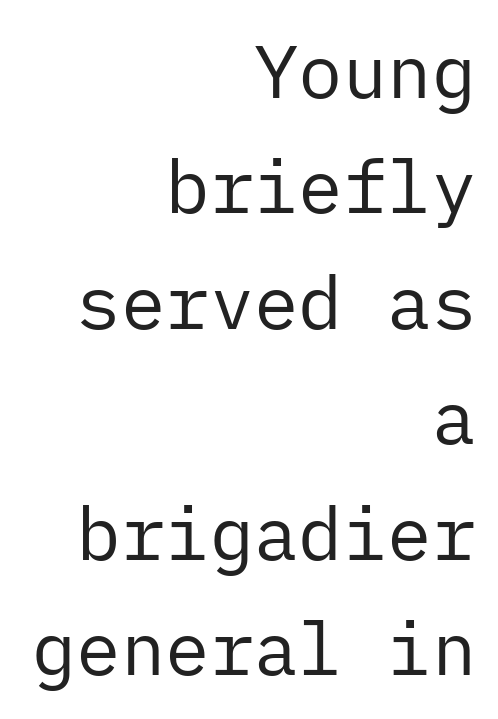
In terms of leading, this rendering sits right in the middle. Is the stroke heavy? The answer is a plain regular-or-lighter. These lines keep a tight, regular rhythm from letter to letter. Posture: straight, roman, zero tilt. The glyphs are unaccompanied by any horizontal stroke below them.
